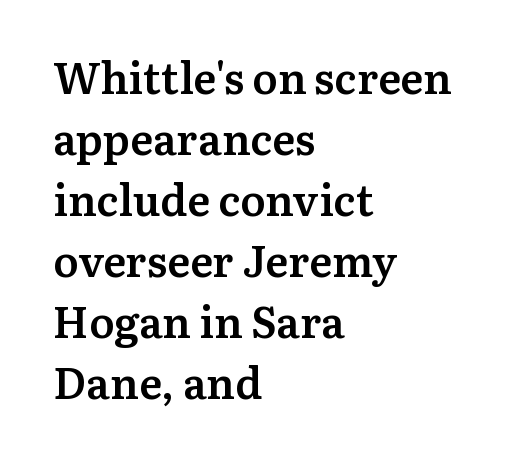
Q: Is the text bold? A: Semi-bold.
Q: Is the text italic (slanted)? A: No, it is upright.
Q: Is the typeface a serif or a sans-serif typeface? A: Serif.
Q: Is the text underlined? A: No.
Q: How is the paragraph aligned? A: Left-aligned.
Q: Is the spacing between letters normal or unusually wide? A: Normal.
Q: Is the spacing between lines tight, normal or loose? A: Normal.
Q: Width (condensed, normal, or wide)? A: Normal.
Q: Stroke contrast? A: Medium.
Q: x-height? A: Medium.
Q: Monospaced? A: No.
